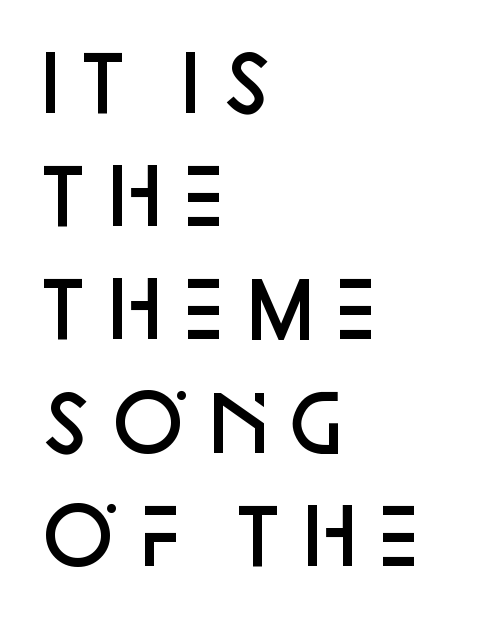
The image shows 75 px semibold sans-serif type, upright; set left-aligned, normal line spacing (1.51x), normal letter spacing, not underlined; low stroke contrast and a large x-height.
